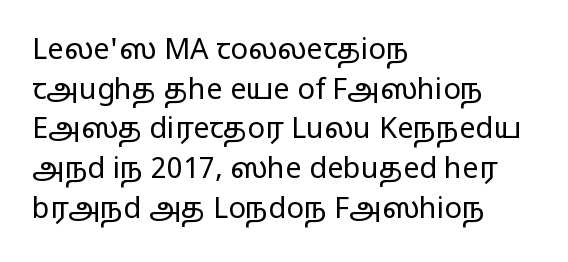
Q: Is the text bold? A: No.
Q: Is the text italic (slanted)? A: No, it is upright.
Q: Is the typeface a serif or a sans-serif typeface? A: Sans-serif.
Q: Is the text underlined? A: No.
Q: How is the paragraph aligned? A: Left-aligned.
Q: Is the spacing between letters normal or unusually wide? A: Normal.
Q: Is the spacing between lines tight, normal or loose? A: Normal.
Q: Width (condensed, normal, or wide)? A: Wide.
Q: Stroke contrast? A: Low.
Q: x-height? A: Medium.
Q: Monospaced? A: No.
